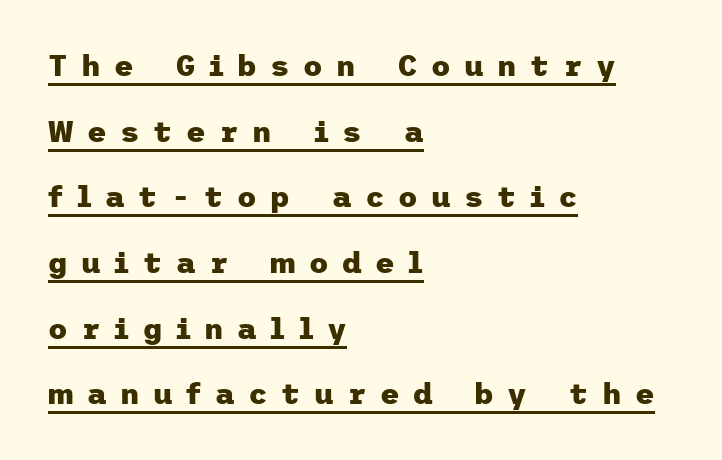
Q: Is the text bold? A: Yes.
Q: Is the text italic (slanted)? A: No, it is upright.
Q: Is the typeface a serif or a sans-serif typeface? A: Sans-serif.
Q: Is the text underlined? A: Yes.
Q: How is the paragraph aligned? A: Left-aligned.
Q: Is the spacing between letters normal or unusually wide? A: Unusually wide.
Q: Is the spacing between lines tight, normal or loose? A: Loose.
Q: Width (condensed, normal, or wide)? A: Normal.
Q: Stroke contrast? A: Low.
Q: x-height? A: Medium.
